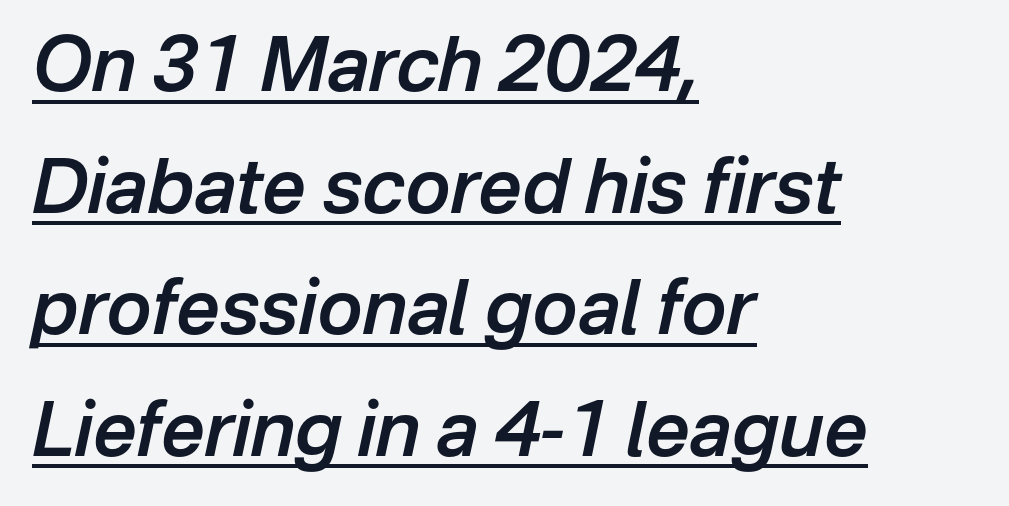
{"italic": "yes", "lean": "right", "slant_degrees": 12, "bold": "semi", "weight": "semibold", "width": "normal", "stroke_contrast": "low", "x_height": "medium", "monospaced": "no", "underline": "yes", "align": "left", "line_spacing": "normal", "line_spacing_ratio": 1.6, "letter_spacing": "normal", "letter_spacing_em": 0.0, "glyph_px": 76}
